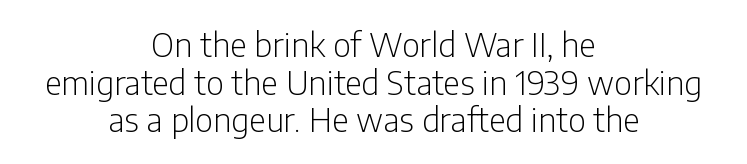
In terms of leading, this rendering errs on the cramped side. Each word holds together tightly as a unit, with standard inter-letter gaps. Beneath every word, the page is bare. Ink coverage per letter is moderate at most. Each letter's strokes conclude bluntly, with no projecting serifs. Horizontal alignment here is central, giving a formal, balanced look.
